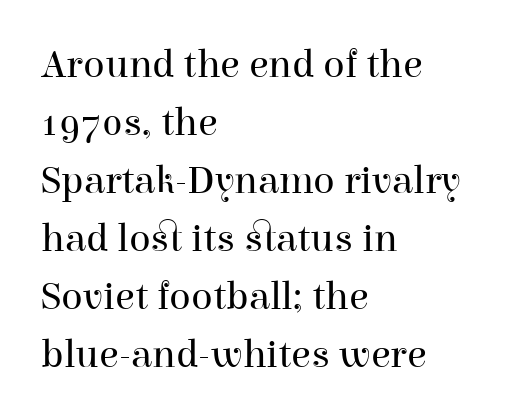
Q: Is the text bold? A: No.
Q: Is the text italic (slanted)? A: No, it is upright.
Q: Is the typeface a serif or a sans-serif typeface? A: Serif.
Q: Is the text underlined? A: No.
Q: How is the paragraph aligned? A: Left-aligned.
Q: Is the spacing between letters normal or unusually wide? A: Normal.
Q: Is the spacing between lines tight, normal or loose? A: Normal.
Q: Width (condensed, normal, or wide)? A: Normal.
Q: Stroke contrast? A: High.
Q: x-height? A: Medium.
Q: Monospaced? A: No.
